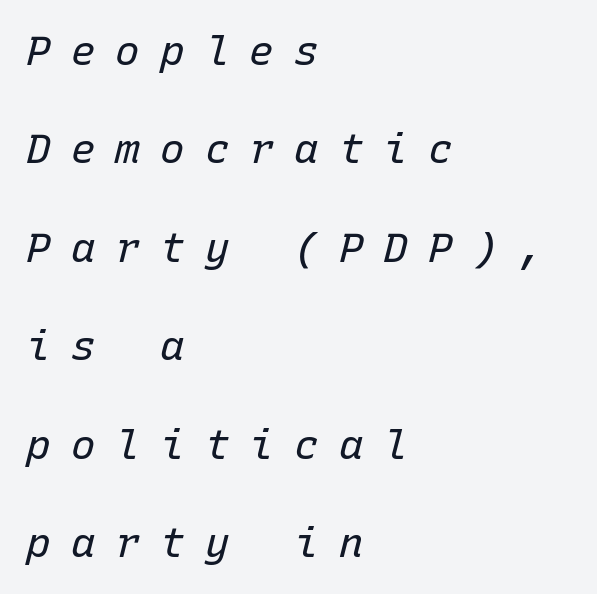
The passage is arranged the way most books set body copy — flush left. Regarding leading, the lines here are spaced well apart. The face used here is rendered with a markedly widened letterfit. The font is comparable to plain body text, perhaps lighter. Check the space under the baseline: it is left empty.
